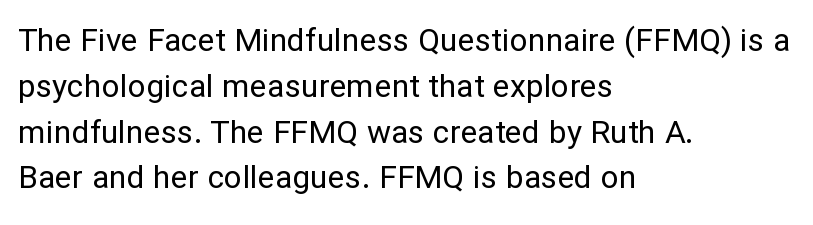
{"serif": "no", "italic": "no", "bold": "no", "weight": "regular", "width": "normal", "stroke_contrast": "low", "x_height": "medium", "monospaced": "no", "underline": "no", "align": "left", "line_spacing": "normal", "line_spacing_ratio": 1.43, "letter_spacing": "normal", "letter_spacing_em": 0.0, "glyph_px": 32}
